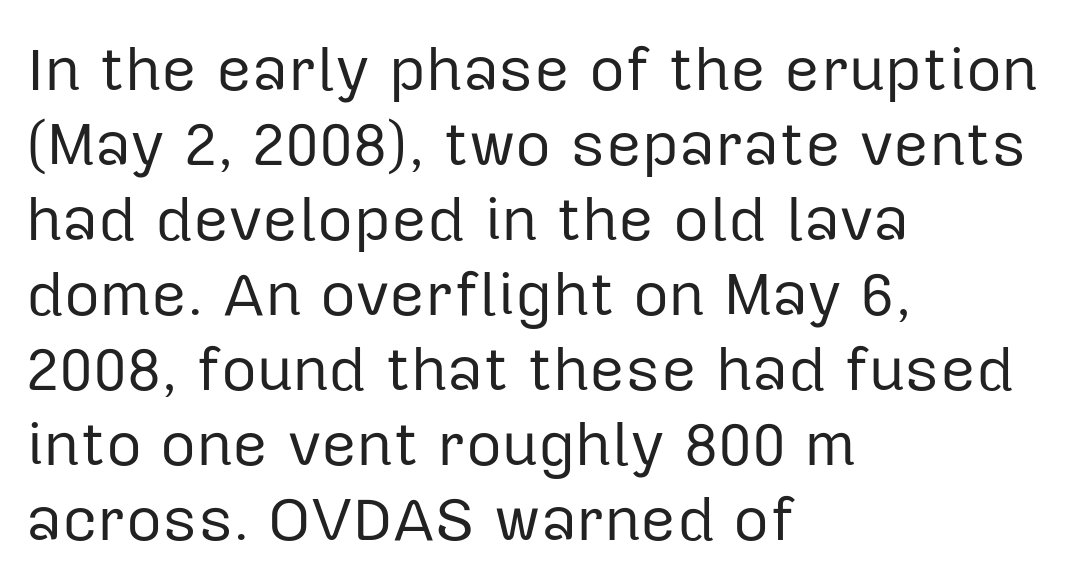
{"serif": "no", "italic": "no", "bold": "no", "weight": "regular", "width": "normal", "stroke_contrast": "low", "x_height": "medium", "monospaced": "no", "underline": "no", "align": "left", "line_spacing_ratio": 1.21, "letter_spacing": "normal", "letter_spacing_em": 0.0, "glyph_px": 62}
